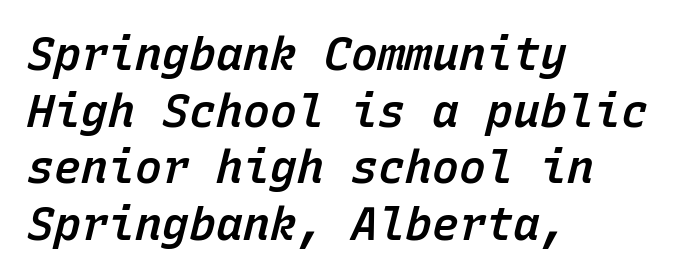
Q: Is the text bold? A: Semi-bold.
Q: Is the text italic (slanted)? A: Yes, it leans right by about 15 degrees.
Q: Is the text underlined? A: No.
Q: How is the paragraph aligned? A: Left-aligned.
Q: Is the spacing between letters normal or unusually wide? A: Normal.
Q: Is the spacing between lines tight, normal or loose? A: Normal.
Q: Width (condensed, normal, or wide)? A: Normal.
Q: Stroke contrast? A: Low.
Q: x-height? A: Medium.
Q: Monospaced? A: Yes.
